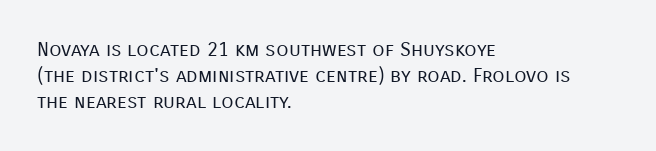
Where is the straight margin? On the left. This sample keeps an unexceptional amount of space between lines. The typesetting does not lean heavy: it is not bold. The gaps between neighbouring characters are ordinary and unremarkable. A clean baseline with only descenders dipping below it.
